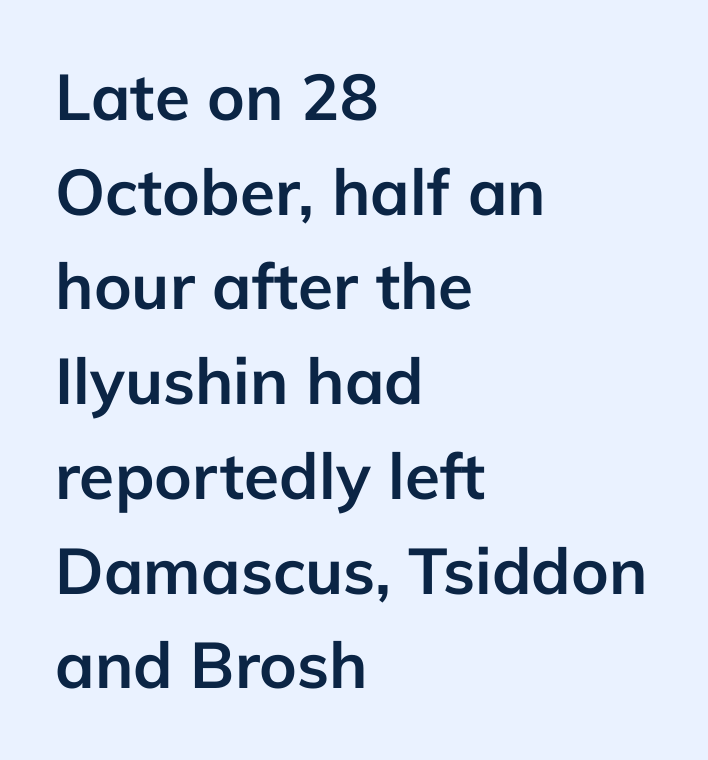
Q: Is the text bold? A: Yes.
Q: Is the text italic (slanted)? A: No, it is upright.
Q: Is the typeface a serif or a sans-serif typeface? A: Sans-serif.
Q: Is the text underlined? A: No.
Q: How is the paragraph aligned? A: Left-aligned.
Q: Is the spacing between letters normal or unusually wide? A: Normal.
Q: Is the spacing between lines tight, normal or loose? A: Normal.
Q: Width (condensed, normal, or wide)? A: Normal.
Q: Stroke contrast? A: Low.
Q: x-height? A: Medium.
Q: Monospaced? A: No.
